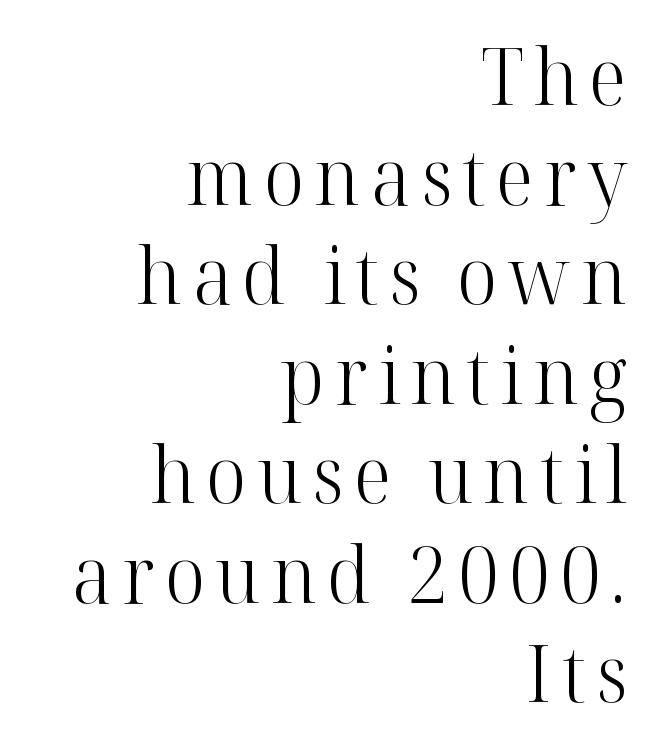
{"serif": "yes", "italic": "no", "bold": "no", "weight": "light", "width": "normal", "stroke_contrast": "high", "x_height": "medium", "monospaced": "no", "underline": "no", "align": "right", "line_spacing": "normal", "line_spacing_ratio": 1.26, "glyph_px": 79}
